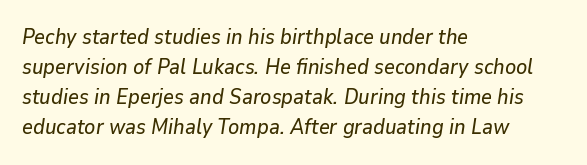
Tracking value appears to be zero — textbook default spacing. What's the leading like? Ordinary, nothing unusual. Just letters on the line, the space beneath them empty. Italic: yes, the glyphs are oblique. Where is the straight margin? On the left.
